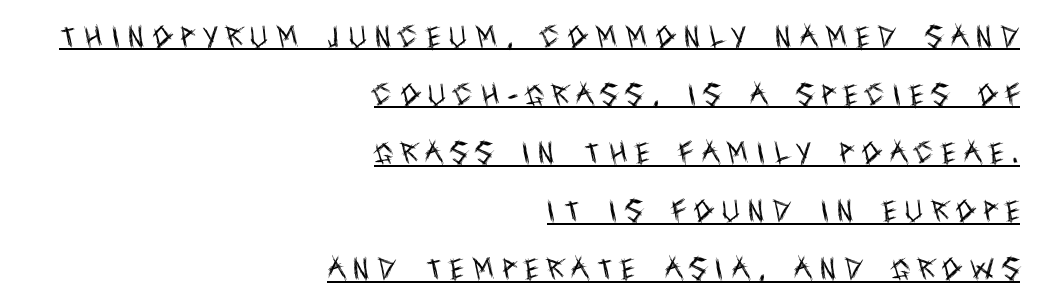
This is underlined copy, the kind a proofreader might mark for attention. The letters are spread apart with noticeably loose tracking. The line-height multiplier appears high, well above default. Rendered with straight, roman letterforms. The typeface has the unassuming heft of standard copy or less.
